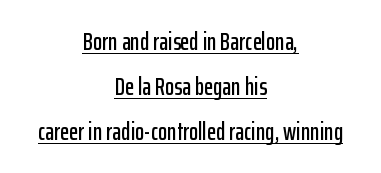
It's the straight-up-and-down kind of type. The face used here appears with an underline applied. Layout note: lines centered. The line texture is even and compact thanks to regular tracking.
